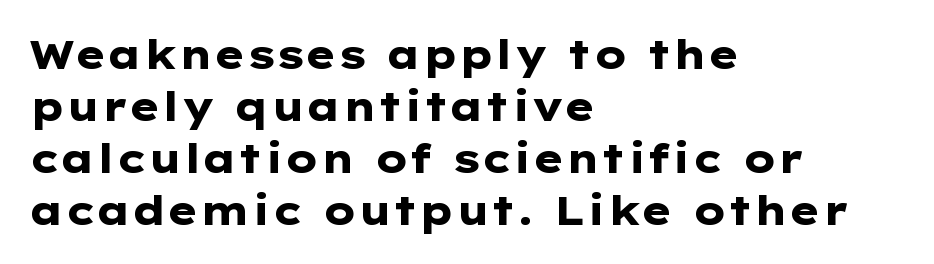
The image shows 40 px heavy, wide sans-serif type, upright; set left-aligned, normal line spacing (1.3x), normal letter spacing, not underlined; low stroke contrast and a medium x-height.
